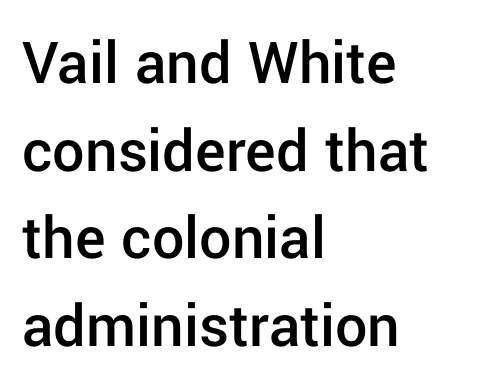
The image shows 64 px semibold sans-serif type, upright; set left-aligned, normal line spacing (1.37x), normal letter spacing, not underlined; low stroke contrast and a medium x-height.
